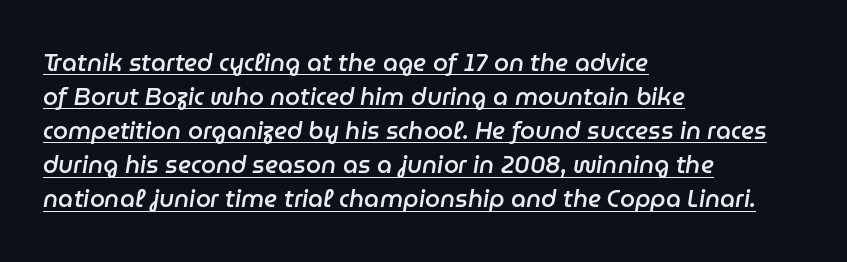
{"italic": "yes", "lean": "right", "slant_degrees": 9, "bold": "semi", "underline": "yes", "align": "left", "line_spacing": "normal", "line_spacing_ratio": 1.42, "letter_spacing": "normal", "letter_spacing_em": 0.0, "glyph_px": 24}
